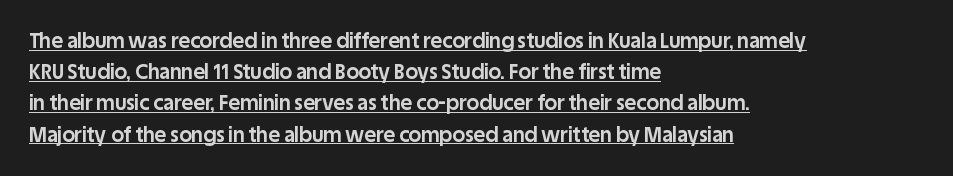
The designer left line spacing at the default. A full-strength bold gives these letters their thick strokes. Does a line run under the words? Yes, clearly. The axis of the letterforms is exactly vertical.
